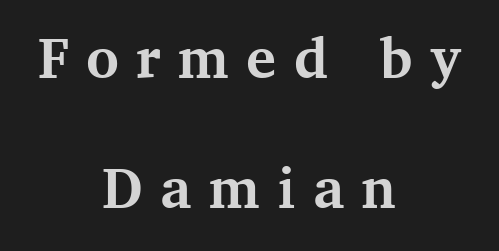
The image shows 56 px bold serif type, upright; set centered, loose line spacing (2.32x), unusually wide letter spacing (+0.31 em), not underlined; medium stroke contrast and a medium x-height.
